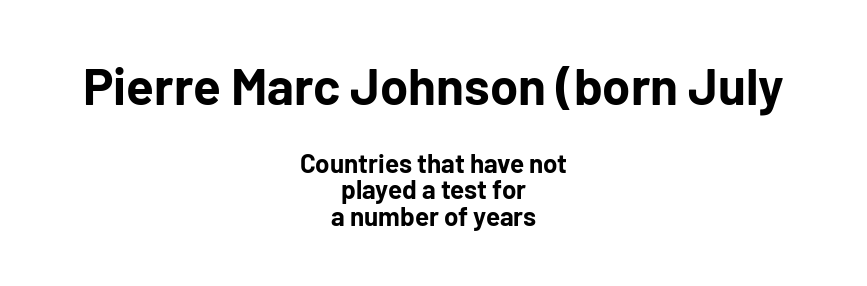
The image shows 51 px bold sans-serif type, upright; set centered, tight line spacing (1.02x), normal letter spacing, not underlined; the first (top) block is 1.96x larger; low stroke contrast and a medium x-height.
